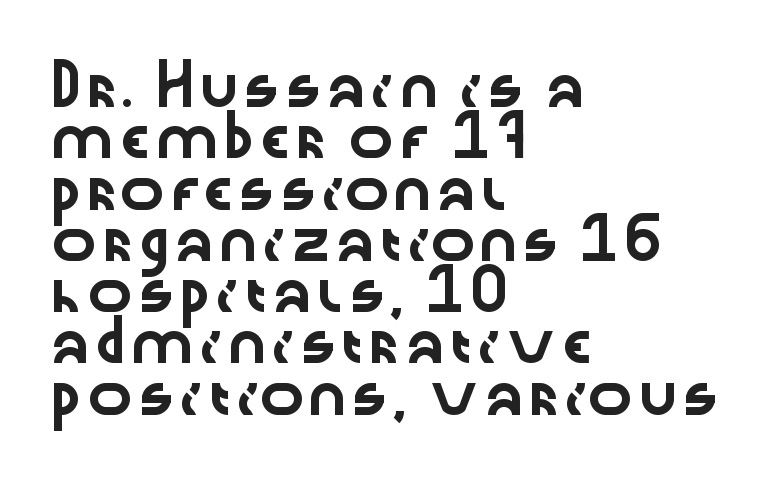
Q: Is the text italic (slanted)? A: No, it is upright.
Q: Is the typeface a serif or a sans-serif typeface? A: Sans-serif.
Q: Is the text underlined? A: No.
Q: How is the paragraph aligned? A: Left-aligned.
Q: Is the spacing between letters normal or unusually wide? A: Normal.
Q: Is the spacing between lines tight, normal or loose? A: Normal.
Q: Width (condensed, normal, or wide)? A: Wide.
Q: Stroke contrast? A: Low.
Q: x-height? A: Medium.
Q: Monospaced? A: No.
